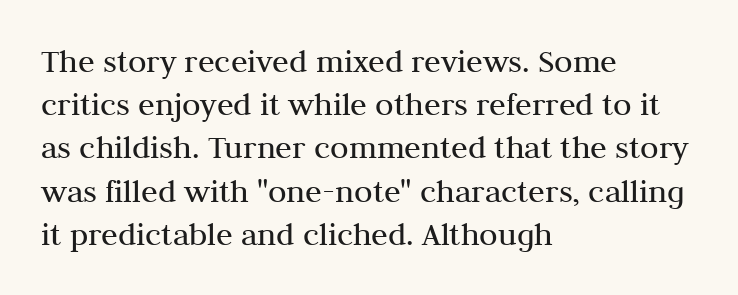
{"serif": "yes", "italic": "no", "bold": "no", "weight": "regular", "width": "normal", "stroke_contrast": "medium", "x_height": "medium", "monospaced": "no", "underline": "no", "align": "left", "line_spacing": "normal", "line_spacing_ratio": 1.27, "letter_spacing": "normal", "letter_spacing_em": 0.0, "glyph_px": 34}
